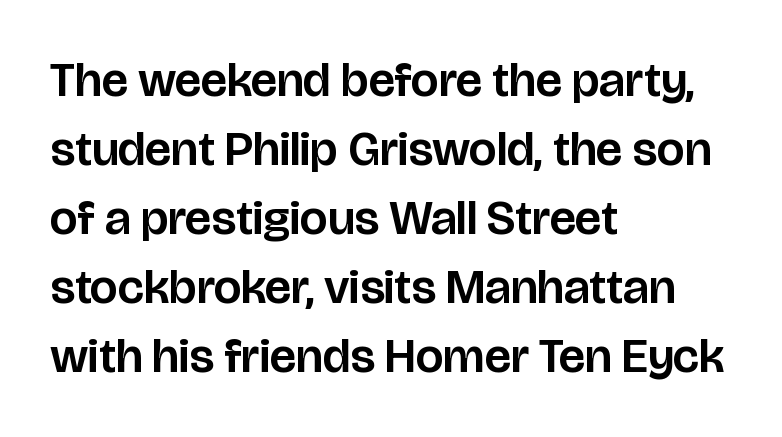
The image shows 49 px sans-serif type, upright; set left-aligned, normal line spacing (1.41x), normal letter spacing, not underlined; low stroke contrast and a large x-height.
